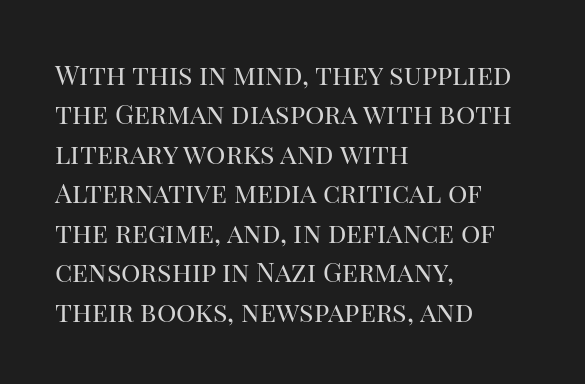
The image shows 27 px text type, upright; set left-aligned, normal line spacing (1.46x), normal letter spacing, not underlined.
